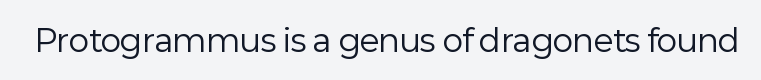
Varying glyph widths throughout — classic text-font behaviour. This sample uses plain, unmodified letter spacing. Nobody drew a line under any word here. Summary of weight: not heavy and not bold.
